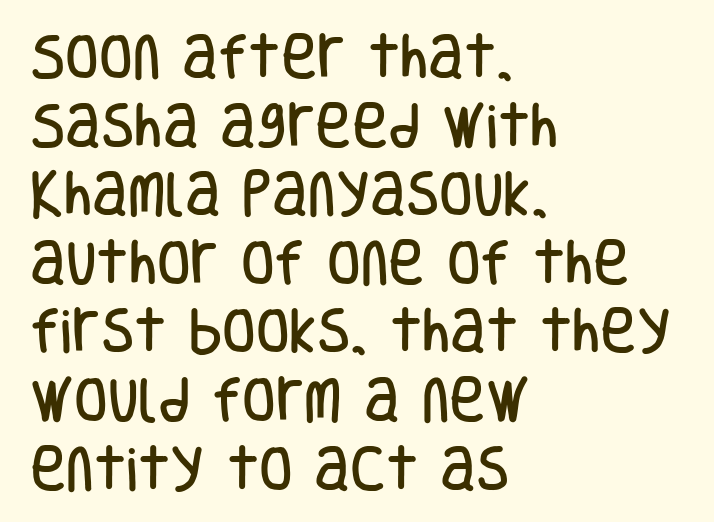
Check under the words: just untouched page. Observe the absence of serifs on each vertical stroke in this sample. Nothing unusual about the tracking: characters are spaced as the font intends. Does the leading feel generous? No, just average. Left-aligned paragraph, ragged on the right. Nope, not italic — everything's standing straight.
